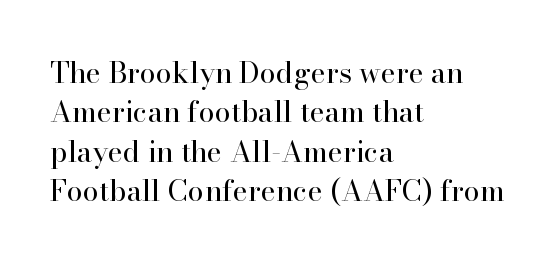
Yep, those are serifs on the letters. Every stem runs plumb, perpendicular to the baseline. The font is comparable to plain body text, perhaps lighter. Here the designer chose a conventional face with non-uniform glyph widths. Is the letter spacing exaggerated? No — it looks like the ordinary default. A clean baseline with only descenders dipping below it.
